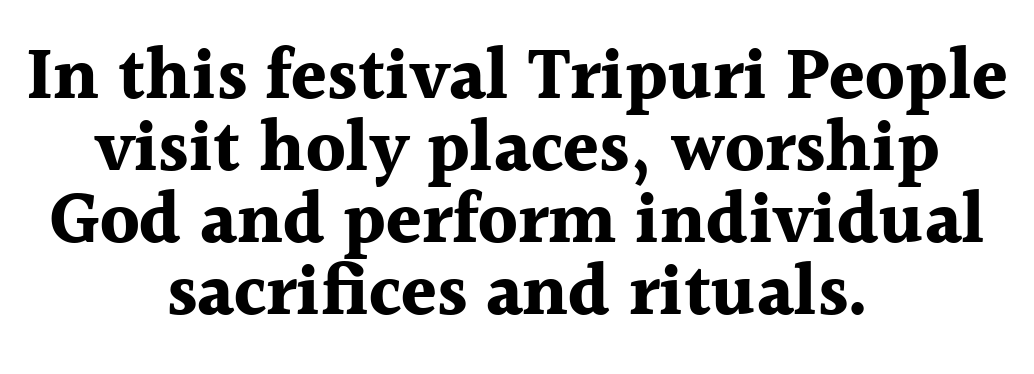
{"serif": "yes", "italic": "no", "bold": "yes", "weight": "bold", "width": "normal", "x_height": "medium", "monospaced": "no", "underline": "no", "align": "center", "line_spacing": "tight", "line_spacing_ratio": 1.0, "letter_spacing": "normal", "letter_spacing_em": 0.0, "glyph_px": 72}
